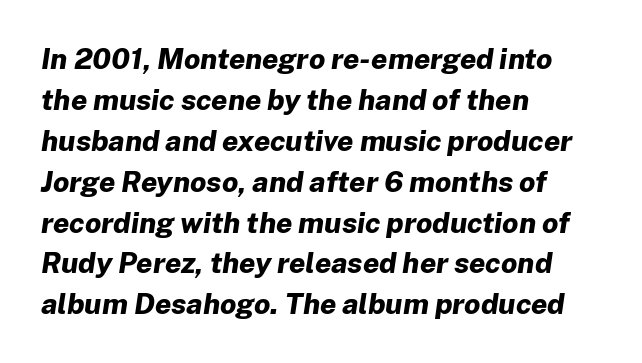
{"italic": "yes", "lean": "right", "slant_degrees": 8, "bold": "yes", "weight": "bold", "width": "normal", "stroke_contrast": "low", "x_height": "medium", "monospaced": "no", "underline": "no", "align": "left", "line_spacing": "normal", "line_spacing_ratio": 1.41, "letter_spacing": "normal", "letter_spacing_em": 0.0, "glyph_px": 29}
